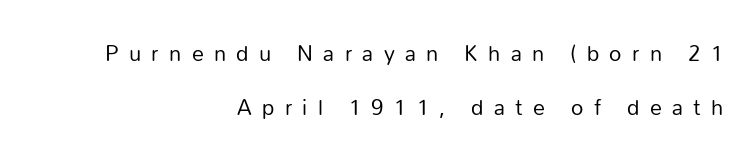
The image shows 24 px text type, upright; set right-aligned, loose line spacing (2.25x), unusually wide letter spacing (+0.43 em), not underlined.
